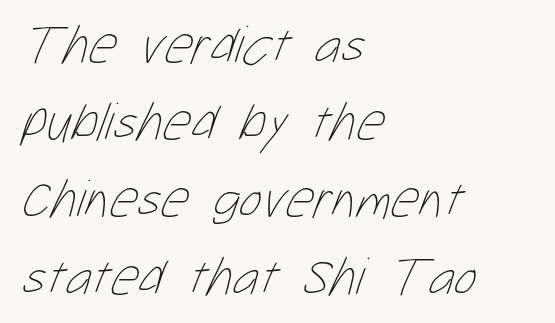
Q: Is the text bold? A: No.
Q: Is the text underlined? A: No.
Q: How is the paragraph aligned? A: Left-aligned.
Q: Is the spacing between letters normal or unusually wide? A: Normal.
Q: Is the spacing between lines tight, normal or loose? A: Normal.
Q: Width (condensed, normal, or wide)? A: Condensed.
Q: Stroke contrast? A: Low.
Q: x-height? A: Medium.
Q: Monospaced? A: No.
